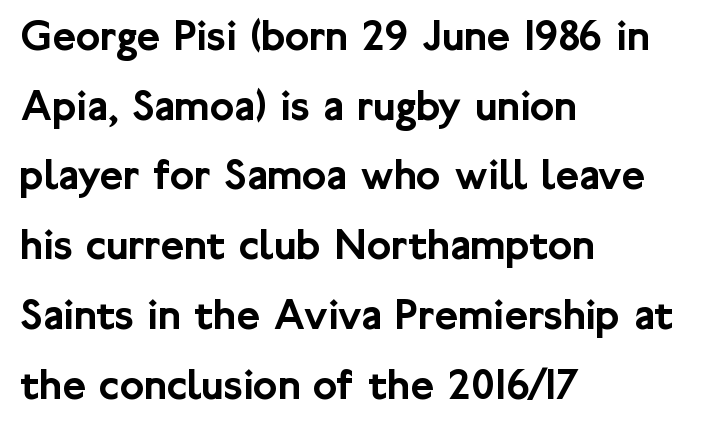
This sample has the flowing, uneven cadence of proportional lettering. Typographically, this falls in the sans-serif category. Regular leading. The axis of the letterforms is exactly vertical. The text block is weighted toward the left margin, trailing off unevenly rightward. A typesetter would call this zero additional tracking.
